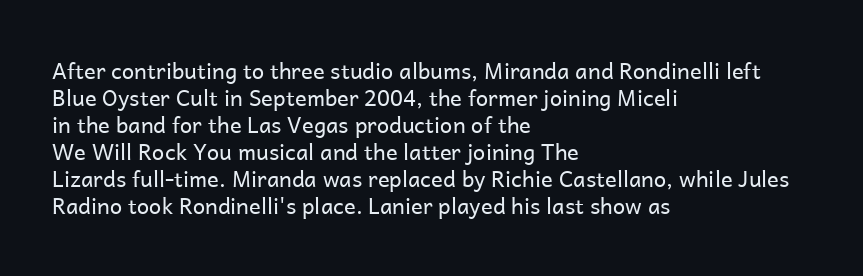
{"italic": "no", "bold": "no", "underline": "no", "align": "left", "line_spacing_ratio": 1.23, "letter_spacing": "normal", "letter_spacing_em": 0.0, "glyph_px": 22}
